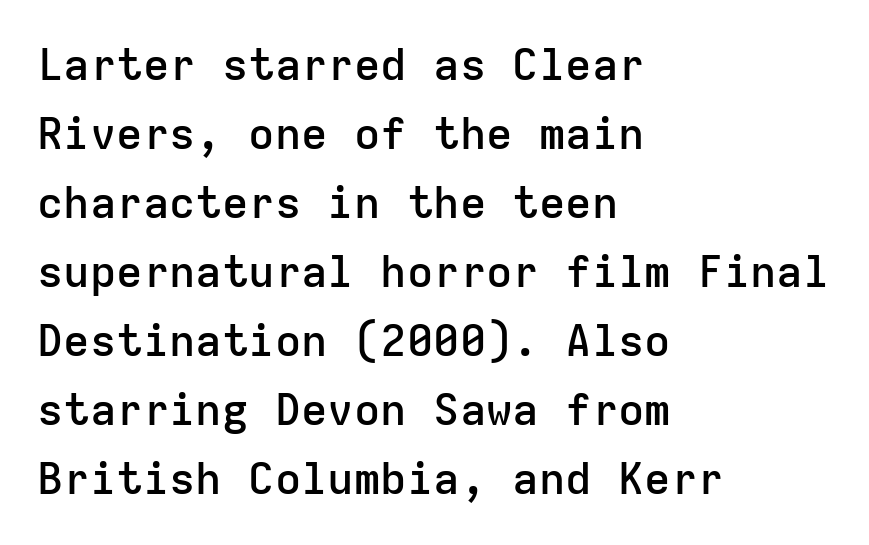
The line-height multiplier appears to be the usual default. This sample has the even, mechanical cadence of fixed-width lettering. The characters display no serif detailing; their extremities are plain. Type without underlining.
